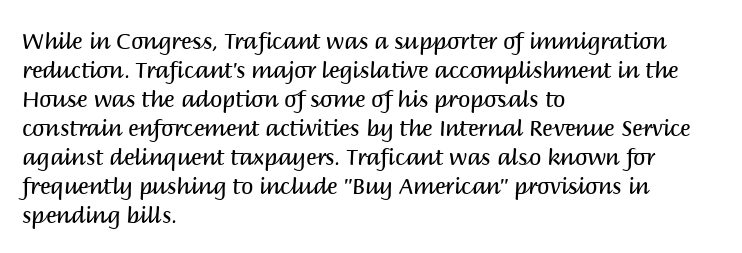
Q: Is the text bold? A: No.
Q: Is the text italic (slanted)? A: Yes.
Q: Is the text underlined? A: No.
Q: How is the paragraph aligned? A: Left-aligned.
Q: Is the spacing between letters normal or unusually wide? A: Normal.
Q: Is the spacing between lines tight, normal or loose? A: Normal.
